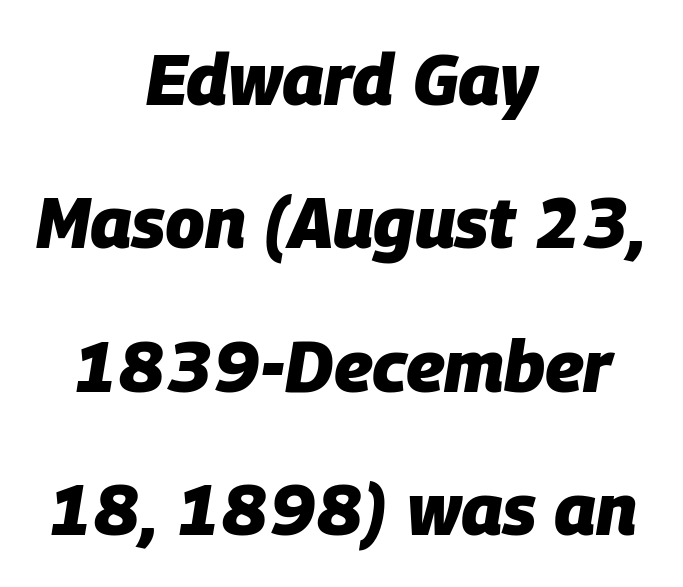
{"italic": "yes", "lean": "right", "slant_degrees": 9, "bold": "yes", "weight": "heavy", "width": "normal", "stroke_contrast": "low", "x_height": "large", "monospaced": "no", "underline": "no", "align": "center", "line_spacing": "loose", "line_spacing_ratio": 1.99, "letter_spacing": "normal", "letter_spacing_em": 0.0, "glyph_px": 72}
